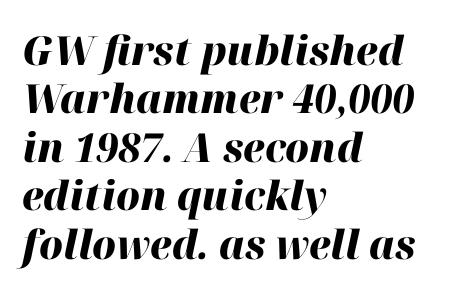
The image shows 40 px heavy type, italic (leaning right); set left-aligned, line spacing 1.21x, normal letter spacing, not underlined; high stroke contrast and a medium x-height.
